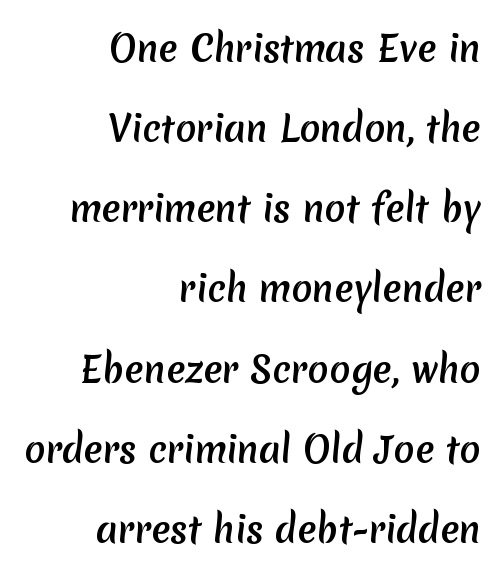
These lines are set flush right with a ragged left edge. A typesetter would label this face a sans. The lines are spread far apart with generous leading. A clean baseline with only descenders dipping below it.
